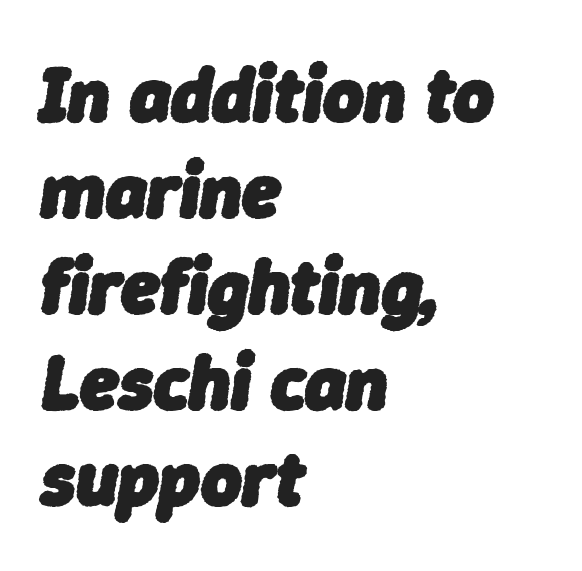
{"italic": "yes", "lean": "right", "slant_degrees": 9, "bold": "yes", "weight": "heavy", "width": "normal", "stroke_contrast": "low", "x_height": "medium", "monospaced": "no", "underline": "no", "align": "left", "line_spacing_ratio": 1.23, "letter_spacing": "normal", "letter_spacing_em": 0.0, "glyph_px": 78}
